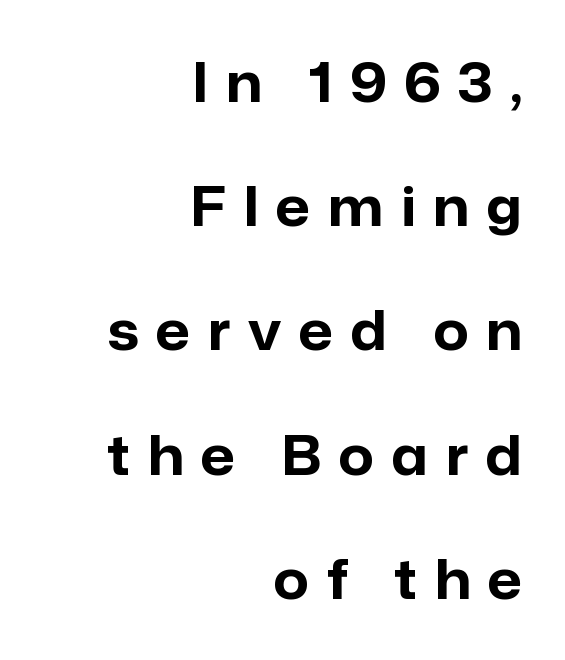
Q: Is the text bold? A: Yes.
Q: Is the text italic (slanted)? A: No, it is upright.
Q: Is the typeface a serif or a sans-serif typeface? A: Sans-serif.
Q: Is the text underlined? A: No.
Q: How is the paragraph aligned? A: Right-aligned.
Q: Is the spacing between letters normal or unusually wide? A: Unusually wide.
Q: Is the spacing between lines tight, normal or loose? A: Loose.
Q: Width (condensed, normal, or wide)? A: Normal.
Q: Stroke contrast? A: Low.
Q: x-height? A: Medium.
Q: Monospaced? A: No.
